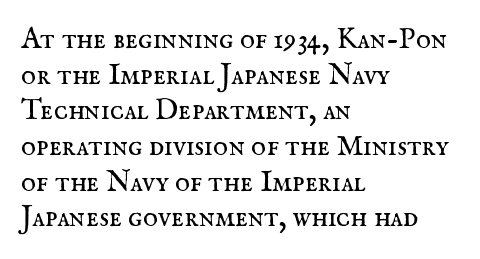
The image shows 29 px regular-weight serif type, upright; set left-aligned, line spacing 1.23x, normal letter spacing, not underlined; medium stroke contrast and a small x-height.
